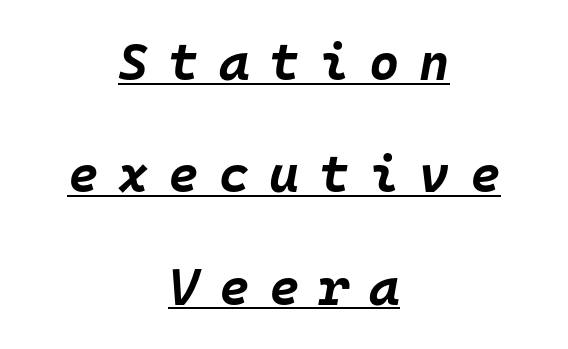
{"italic": "yes", "lean": "right", "slant_degrees": 10, "bold": "yes", "weight": "bold", "width": "normal", "stroke_contrast": "low", "x_height": "large", "monospaced": "yes", "underline": "yes", "align": "center", "line_spacing": "loose", "line_spacing_ratio": 2.16, "letter_spacing": "wide", "letter_spacing_em": 0.38, "glyph_px": 52}
